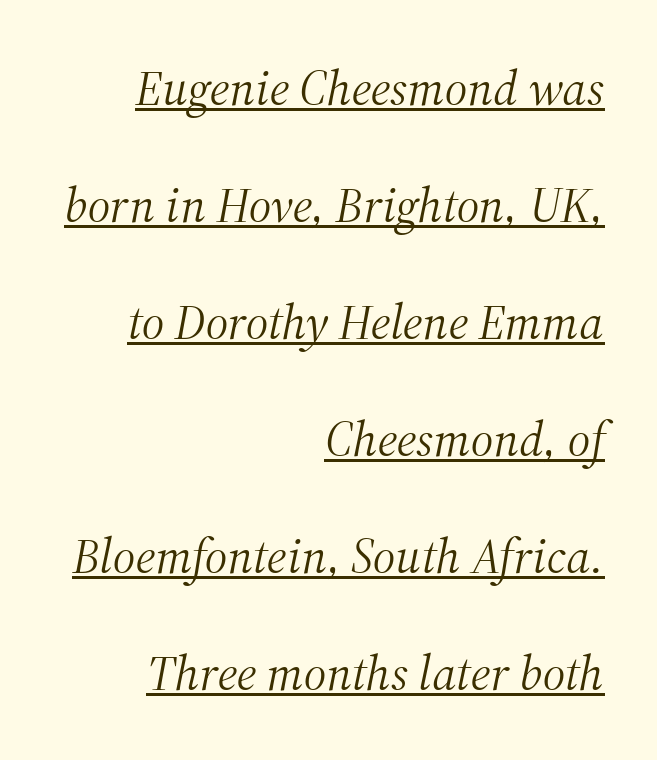
The image shows 50 px light serif type, italic (leaning right); set right-aligned, loose line spacing (2.34x), normal letter spacing, underlined; medium stroke contrast and a medium x-height.
